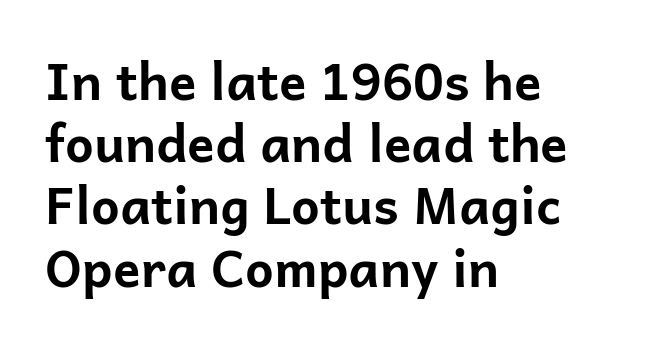
Q: Is the text bold? A: Yes.
Q: Is the text italic (slanted)? A: No, it is upright.
Q: Is the typeface a serif or a sans-serif typeface? A: Sans-serif.
Q: Is the text underlined? A: No.
Q: How is the paragraph aligned? A: Left-aligned.
Q: Is the spacing between letters normal or unusually wide? A: Normal.
Q: Width (condensed, normal, or wide)? A: Normal.
Q: Stroke contrast? A: Low.
Q: x-height? A: Medium.
Q: Monospaced? A: No.
